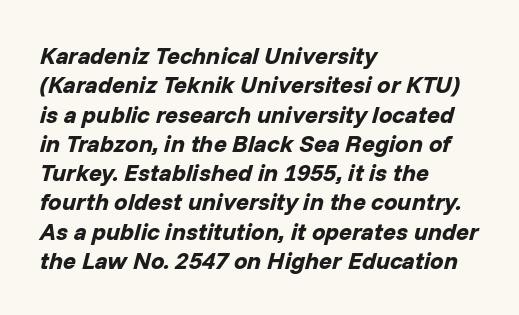
Q: Is the text bold? A: Yes.
Q: Is the text italic (slanted)? A: Yes, it leans right by about 14 degrees.
Q: Is the text underlined? A: No.
Q: How is the paragraph aligned? A: Left-aligned.
Q: Is the spacing between letters normal or unusually wide? A: Normal.
